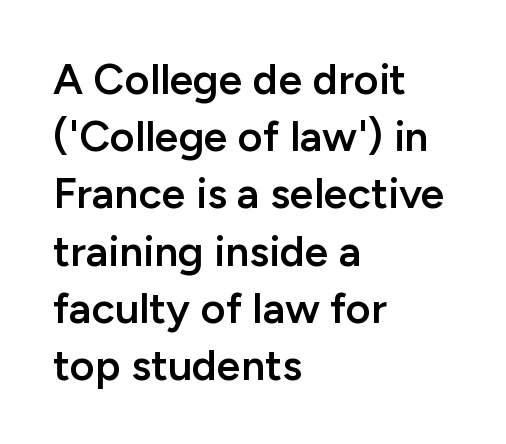
Evenly set lines give the paragraph a standard silhouette. These lines are composed in type without serifs. You could call the tracking neutral — neither tight nor loose. This is moderately heavy type, rendered in semibold. The face used here is proportionally spaced, like ordinary book or web type. Check the space under the baseline: it is left empty.
